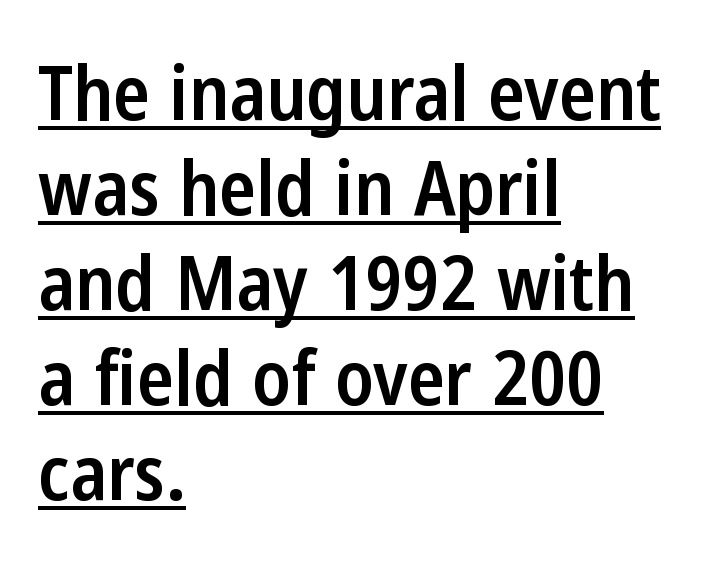
Q: Is the text bold? A: Semi-bold.
Q: Is the text italic (slanted)? A: No, it is upright.
Q: Is the typeface a serif or a sans-serif typeface? A: Sans-serif.
Q: Is the text underlined? A: Yes.
Q: How is the paragraph aligned? A: Left-aligned.
Q: Is the spacing between letters normal or unusually wide? A: Normal.
Q: Is the spacing between lines tight, normal or loose? A: Normal.
Q: Width (condensed, normal, or wide)? A: Condensed.
Q: Stroke contrast? A: Low.
Q: x-height? A: Medium.
Q: Monospaced? A: No.
